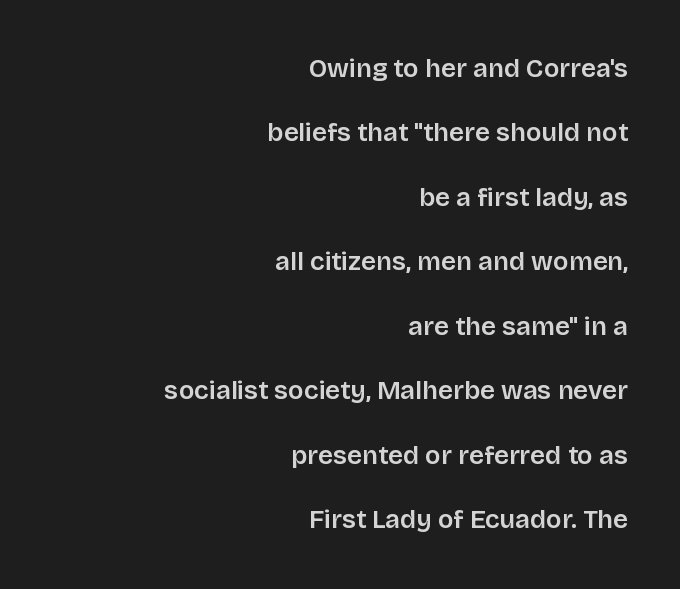
Q: Is the text italic (slanted)? A: No, it is upright.
Q: Is the text underlined? A: No.
Q: How is the paragraph aligned? A: Right-aligned.
Q: Is the spacing between letters normal or unusually wide? A: Normal.
Q: Is the spacing between lines tight, normal or loose? A: Loose.
